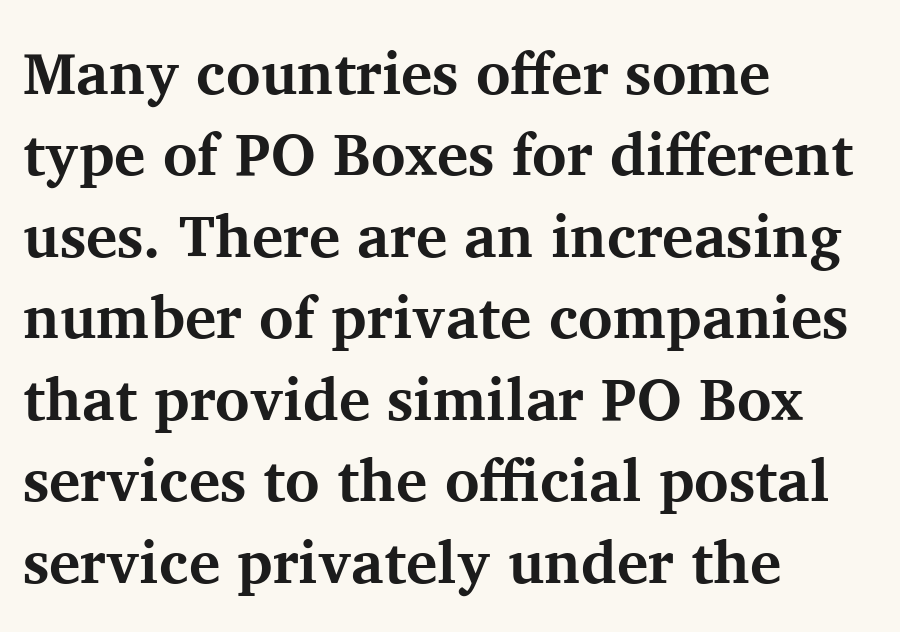
Q: Is the text bold? A: Yes.
Q: Is the text italic (slanted)? A: No, it is upright.
Q: Is the typeface a serif or a sans-serif typeface? A: Serif.
Q: Is the text underlined? A: No.
Q: How is the paragraph aligned? A: Left-aligned.
Q: Is the spacing between letters normal or unusually wide? A: Normal.
Q: Is the spacing between lines tight, normal or loose? A: Normal.
Q: Width (condensed, normal, or wide)? A: Normal.
Q: Stroke contrast? A: Medium.
Q: x-height? A: Medium.
Q: Monospaced? A: No.
